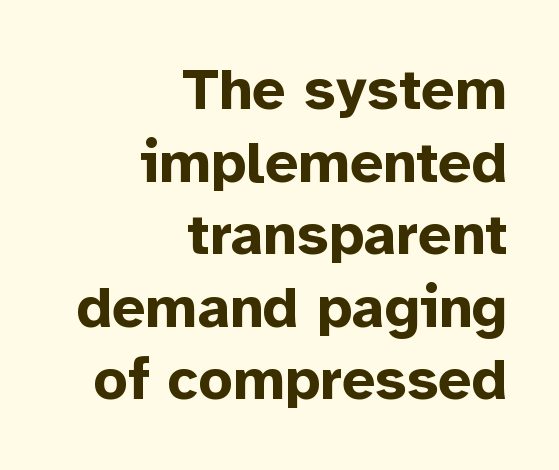
Q: Is the text bold? A: Yes.
Q: Is the text italic (slanted)? A: No, it is upright.
Q: Is the typeface a serif or a sans-serif typeface? A: Sans-serif.
Q: Is the text underlined? A: No.
Q: How is the paragraph aligned? A: Right-aligned.
Q: Is the spacing between letters normal or unusually wide? A: Normal.
Q: Width (condensed, normal, or wide)? A: Normal.
Q: Stroke contrast? A: Low.
Q: x-height? A: Medium.
Q: Monospaced? A: No.
